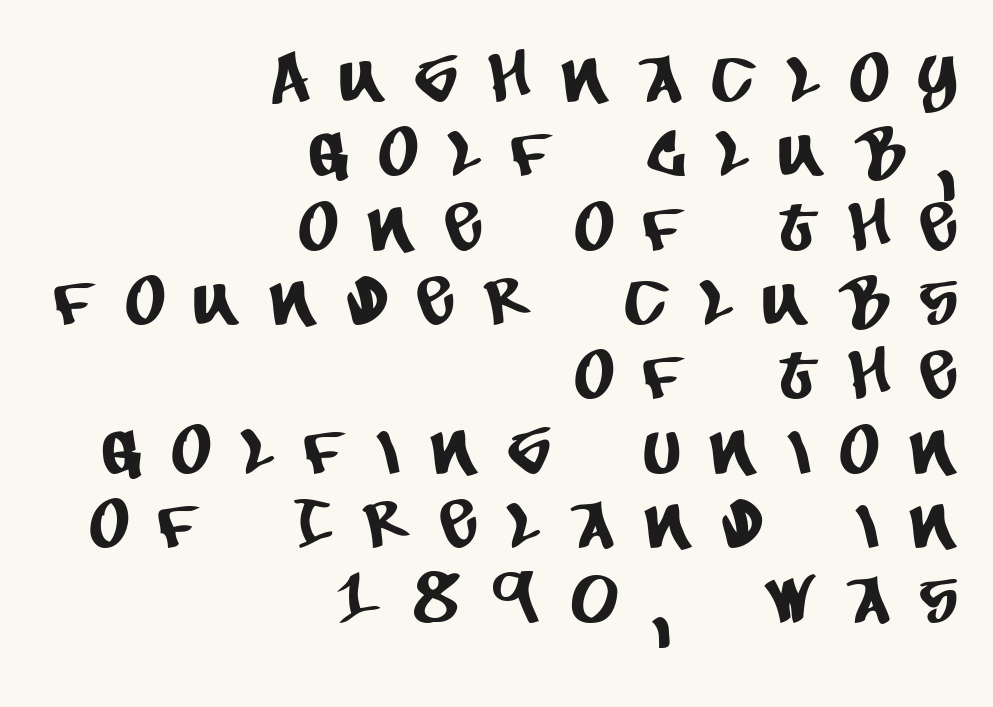
Q: Is the typeface a serif or a sans-serif typeface? A: Sans-serif.
Q: Is the text underlined? A: No.
Q: How is the paragraph aligned? A: Right-aligned.
Q: Is the spacing between letters normal or unusually wide? A: Unusually wide.
Q: Is the spacing between lines tight, normal or loose? A: Tight.
Q: Width (condensed, normal, or wide)? A: Condensed.
Q: Stroke contrast? A: Low.
Q: x-height? A: Large.
Q: Monospaced? A: No.
